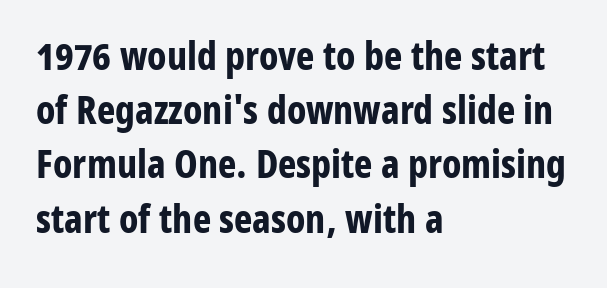
Q: Is the text bold? A: Yes.
Q: Is the text italic (slanted)? A: No, it is upright.
Q: Is the typeface a serif or a sans-serif typeface? A: Sans-serif.
Q: Is the text underlined? A: No.
Q: How is the paragraph aligned? A: Left-aligned.
Q: Is the spacing between letters normal or unusually wide? A: Normal.
Q: Is the spacing between lines tight, normal or loose? A: Normal.
Q: Width (condensed, normal, or wide)? A: Condensed.
Q: Stroke contrast? A: Low.
Q: x-height? A: Medium.
Q: Monospaced? A: No.
